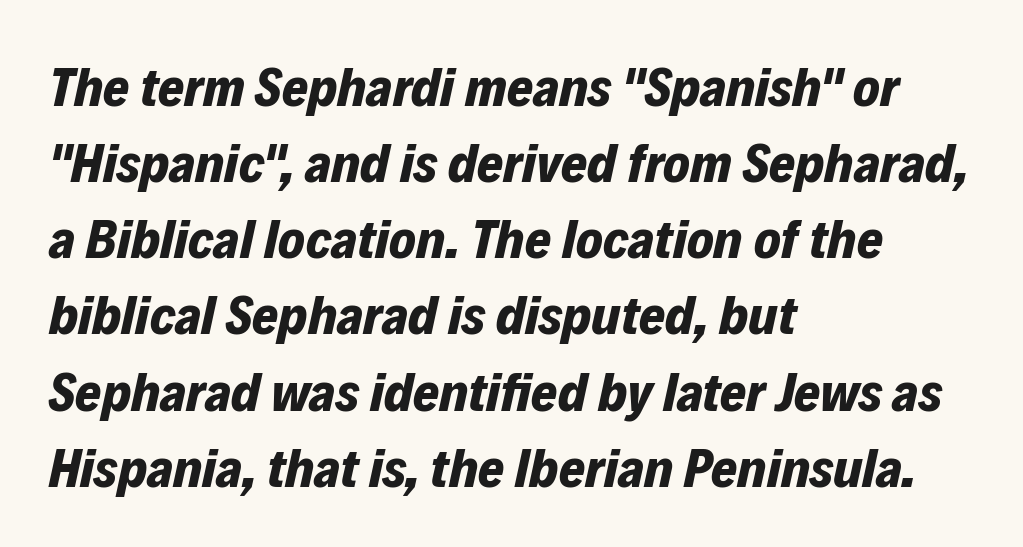
Clear beneath every line of the passage. Quick note: italic. Caption: standard tracking, unaltered. In terms of leading, this rendering sits right in the middle. Does the copy run flush right? No — it runs flush left. Note the varied advance widths — an 'i' is clearly narrower than an 'm'.
